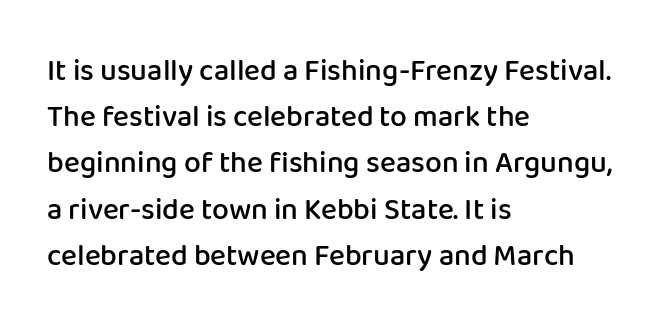
Q: Is the text bold? A: Semi-bold.
Q: Is the text italic (slanted)? A: No, it is upright.
Q: Is the typeface a serif or a sans-serif typeface? A: Sans-serif.
Q: Is the text underlined? A: No.
Q: How is the paragraph aligned? A: Left-aligned.
Q: Is the spacing between letters normal or unusually wide? A: Normal.
Q: Is the spacing between lines tight, normal or loose? A: Normal.
Q: Width (condensed, normal, or wide)? A: Normal.
Q: Stroke contrast? A: Low.
Q: x-height? A: Medium.
Q: Monospaced? A: No.
